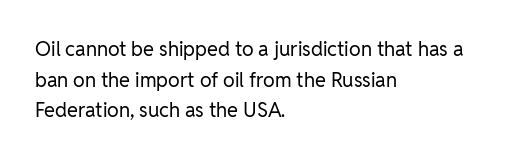
Q: Is the text bold? A: No.
Q: Is the text italic (slanted)? A: No, it is upright.
Q: Is the text underlined? A: No.
Q: How is the paragraph aligned? A: Left-aligned.
Q: Is the spacing between letters normal or unusually wide? A: Normal.
Q: Is the spacing between lines tight, normal or loose? A: Normal.
